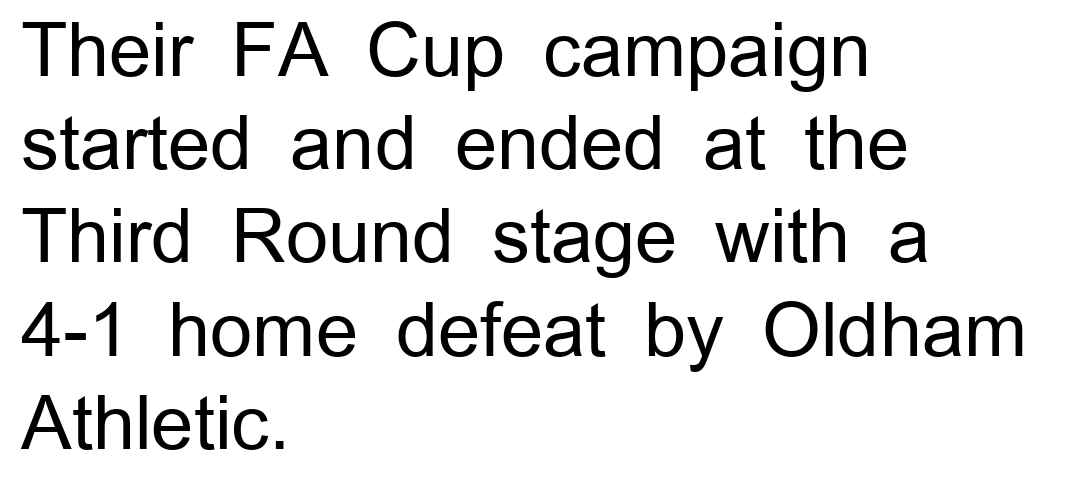
Q: Is the text bold? A: No.
Q: Is the text italic (slanted)? A: No, it is upright.
Q: Is the typeface a serif or a sans-serif typeface? A: Sans-serif.
Q: Is the text underlined? A: No.
Q: How is the paragraph aligned? A: Left-aligned.
Q: Is the spacing between letters normal or unusually wide? A: Normal.
Q: Is the spacing between lines tight, normal or loose? A: Normal.
Q: Width (condensed, normal, or wide)? A: Normal.
Q: Stroke contrast? A: Low.
Q: x-height? A: Medium.
Q: Monospaced? A: No.
